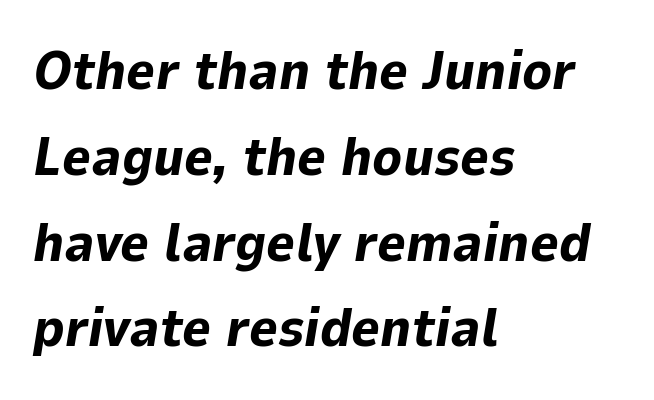
The image shows 55 px bold type, italic (leaning right); set left-aligned, normal line spacing (1.56x), normal letter spacing, not underlined; low stroke contrast and a medium x-height.
